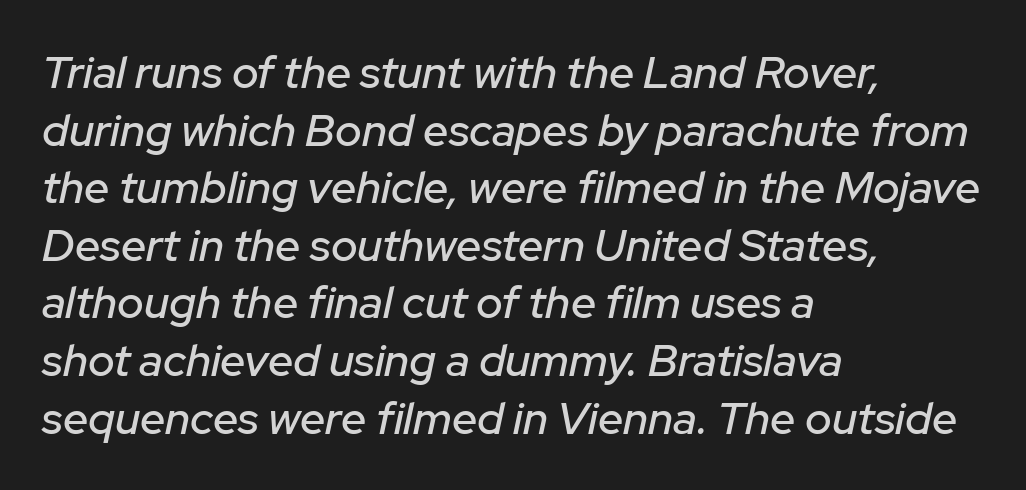
The image shows 45 px text type, italic (leaning right); set left-aligned, normal line spacing (1.28x), normal letter spacing, not underlined; low stroke contrast and a medium x-height.
